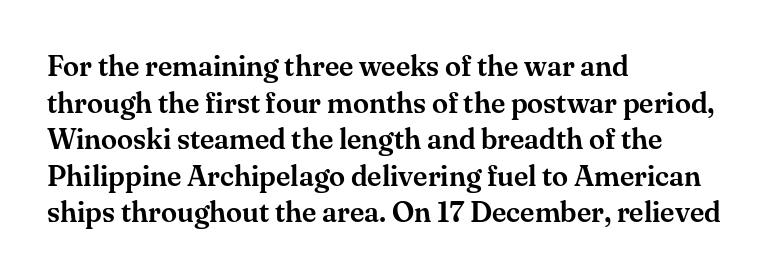
{"serif": "yes", "italic": "no", "width": "normal", "stroke_contrast": "medium", "x_height": "small", "monospaced": "no", "underline": "no", "align": "left", "line_spacing": "normal", "line_spacing_ratio": 1.26, "letter_spacing": "normal", "letter_spacing_em": 0.0, "glyph_px": 29}
